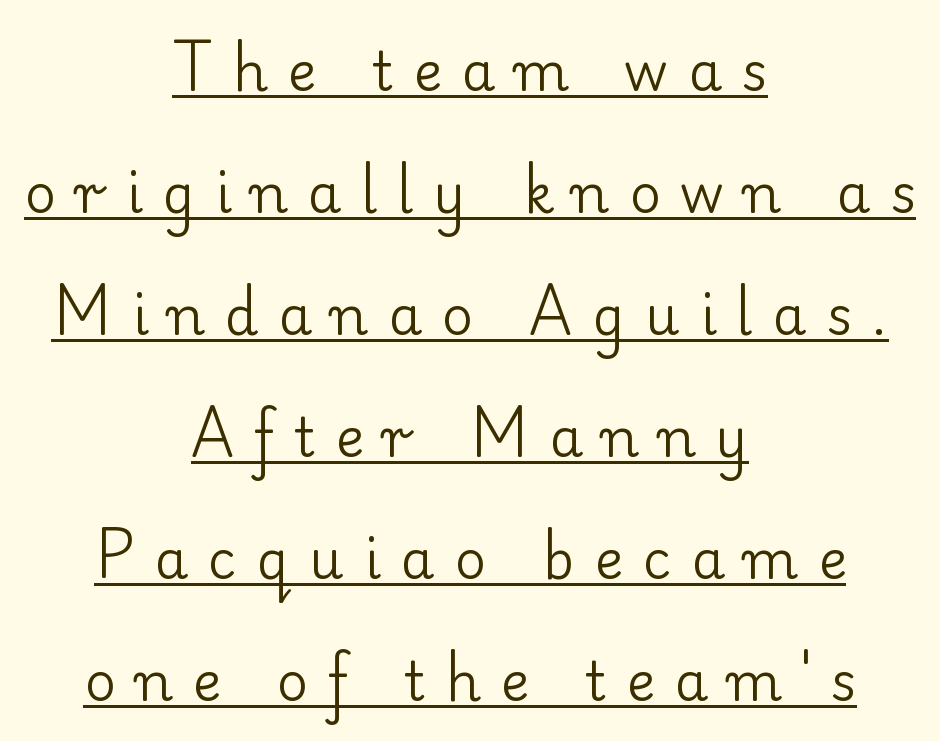
The image shows 54 px regular-weight serif type, upright; set centered, loose line spacing (2.26x), unusually wide letter spacing (+0.37 em), underlined; low stroke contrast and a small x-height.
